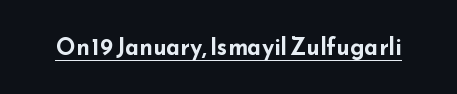
{"italic": "no", "bold": "yes", "underline": "yes", "letter_spacing": "normal", "letter_spacing_em": 0.0, "glyph_px": 23}
